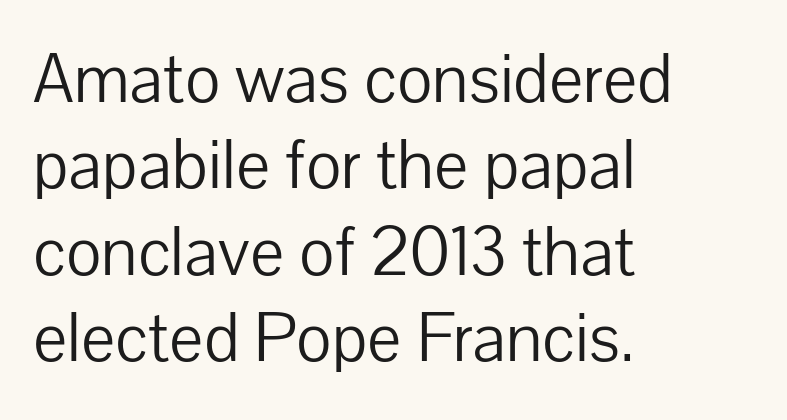
The image shows 72 px light sans-serif type, upright; set left-aligned, line spacing 1.2x, normal letter spacing, not underlined; low stroke contrast and a medium x-height.
